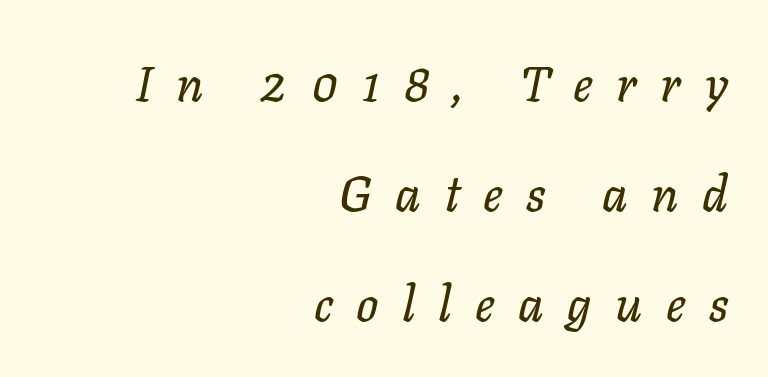
Looks like regular typesetting: each glyph gets only the width it needs. Is there much room between lines? Yes — plenty of vertical air separates them. The face used here has a pronounced slope to its letters. All the whitespace from short lines collects on the left. The baseline area is clear.
